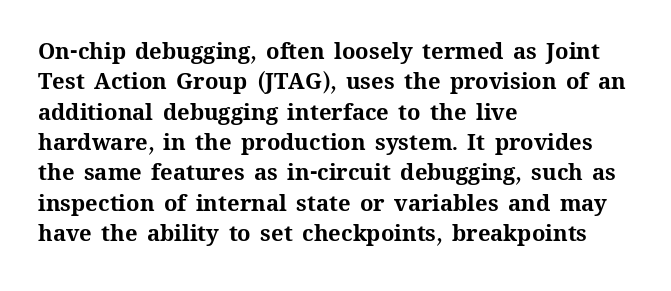
{"italic": "no", "bold": "yes", "underline": "no", "align": "left", "line_spacing": "normal", "line_spacing_ratio": 1.38, "letter_spacing": "normal", "letter_spacing_em": 0.0, "glyph_px": 22}
